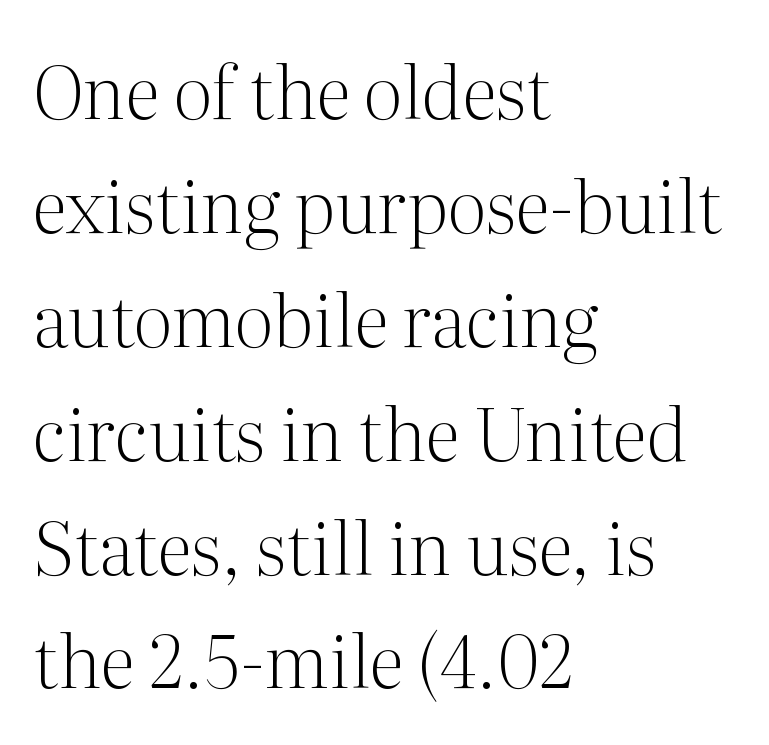
The image shows 73 px light serif type, upright; set left-aligned, normal line spacing (1.56x), normal letter spacing, not underlined; medium stroke contrast and a medium x-height.
